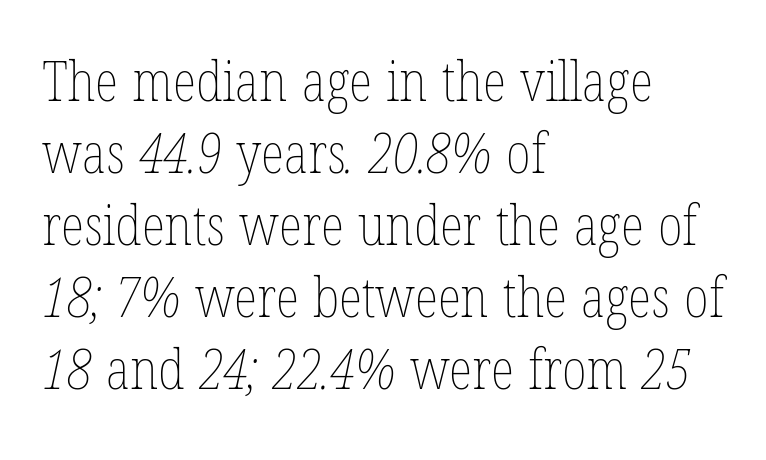
Leading matches the norm, producing a regular column. Do the characters align in a grid? No, the font is proportional. Layout note: lines flush left. These glyphs show unthickened strokes, regular width or finer.
